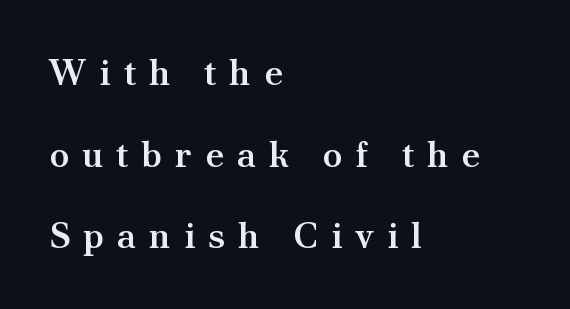
{"serif": "yes", "italic": "no", "bold": "semi", "weight": "semibold", "width": "normal", "stroke_contrast": "medium", "x_height": "small", "monospaced": "no", "underline": "no", "align": "left", "line_spacing": "loose", "line_spacing_ratio": 2.27, "letter_spacing": "wide", "letter_spacing_em": 0.36, "glyph_px": 36}
